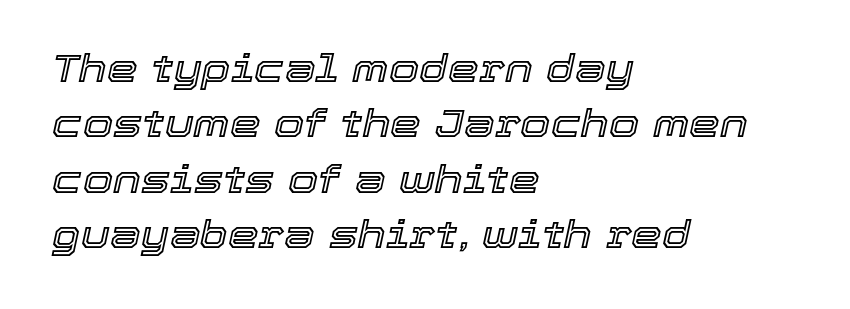
{"italic": "yes", "lean": "right", "slant_degrees": 12, "width": "normal", "x_height": "medium", "monospaced": "no", "underline": "no", "align": "left", "line_spacing": "normal", "line_spacing_ratio": 1.42, "letter_spacing": "normal", "letter_spacing_em": 0.0, "glyph_px": 39}
